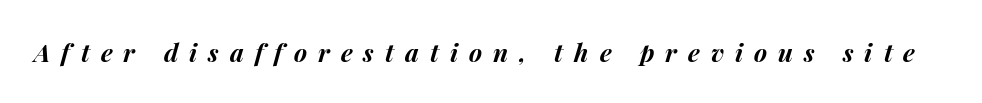
Q: Is the text bold? A: Yes.
Q: Is the text italic (slanted)? A: Yes, it leans right by about 15 degrees.
Q: Is the text underlined? A: No.
Q: Is the spacing between letters normal or unusually wide? A: Unusually wide.
